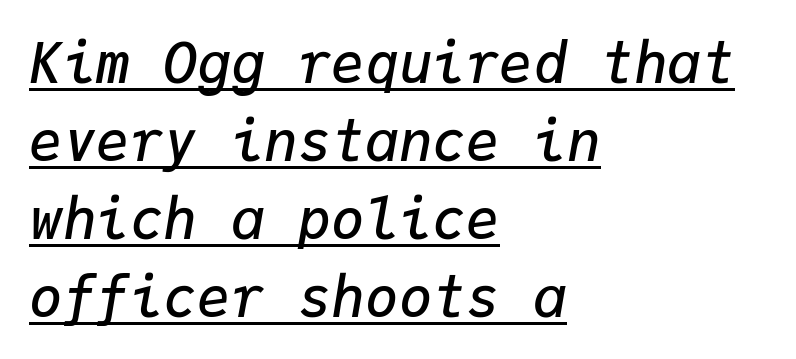
The image shows 56 px semibold type, italic (leaning right), monospaced; set left-aligned, normal line spacing (1.39x), normal letter spacing, underlined; low stroke contrast and a medium x-height.
